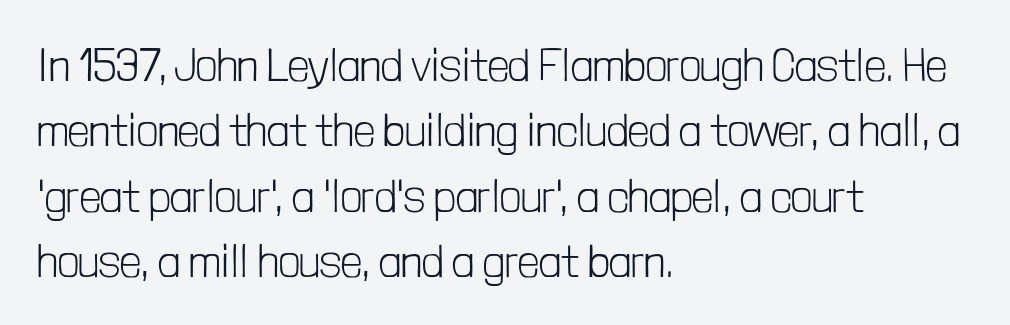
{"serif": "no", "italic": "no", "bold": "no", "weight": "light", "width": "condensed", "stroke_contrast": "low", "x_height": "medium", "monospaced": "no", "underline": "no", "align": "left", "line_spacing": "normal", "line_spacing_ratio": 1.42, "letter_spacing": "normal", "letter_spacing_em": 0.0, "glyph_px": 46}
